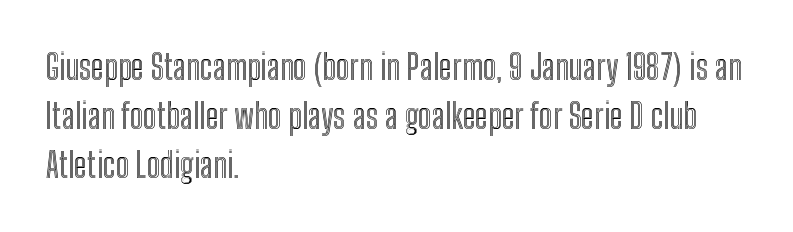
Q: Is the text italic (slanted)? A: No, it is upright.
Q: Is the text underlined? A: No.
Q: How is the paragraph aligned? A: Left-aligned.
Q: Is the spacing between letters normal or unusually wide? A: Normal.
Q: Is the spacing between lines tight, normal or loose? A: Normal.
Q: Width (condensed, normal, or wide)? A: Condensed.
Q: x-height? A: Medium.
Q: Monospaced? A: No.
